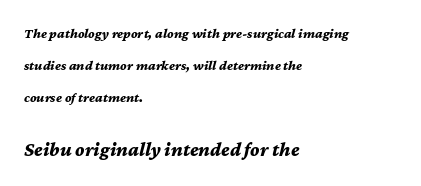
The image shows 20 px bold type, italic (leaning right); set left-aligned, loose line spacing (2.28x), normal letter spacing, not underlined; the second (bottom) block is 1.43x larger.
